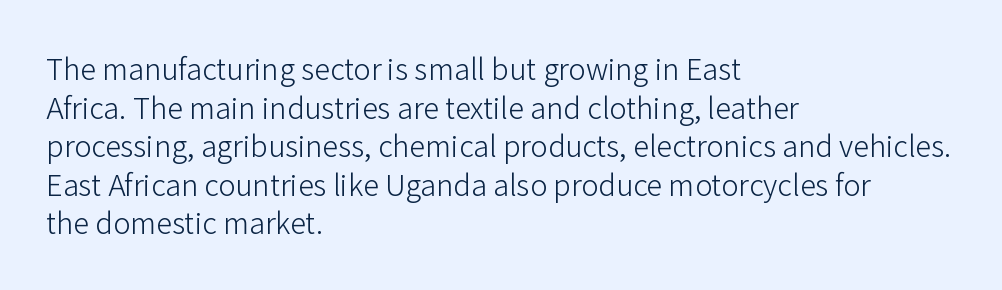
Leading matches the norm, producing a regular column. No chunkiness to these letters — they're not bold. Style check: upright. The rendering uses natural spacing where letterforms have individual widths.
